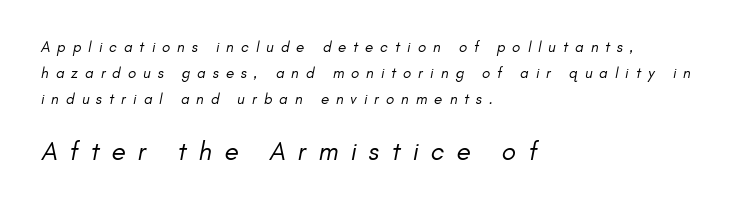
{"bold": "no", "underline": "no", "align": "left", "line_spacing_ratio": 1.75, "letter_spacing": "wide", "letter_spacing_em": 0.47, "larger_block": "second", "size_ratio": 1.73, "glyph_px": 26}
